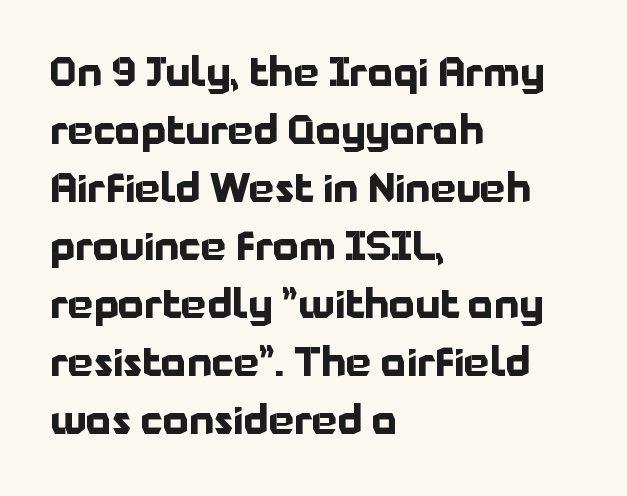
Q: Is the text bold? A: Yes.
Q: Is the text italic (slanted)? A: No, it is upright.
Q: Is the typeface a serif or a sans-serif typeface? A: Sans-serif.
Q: Is the text underlined? A: No.
Q: How is the paragraph aligned? A: Left-aligned.
Q: Is the spacing between letters normal or unusually wide? A: Normal.
Q: Is the spacing between lines tight, normal or loose? A: Normal.
Q: Width (condensed, normal, or wide)? A: Normal.
Q: Stroke contrast? A: Low.
Q: x-height? A: Medium.
Q: Monospaced? A: No.
